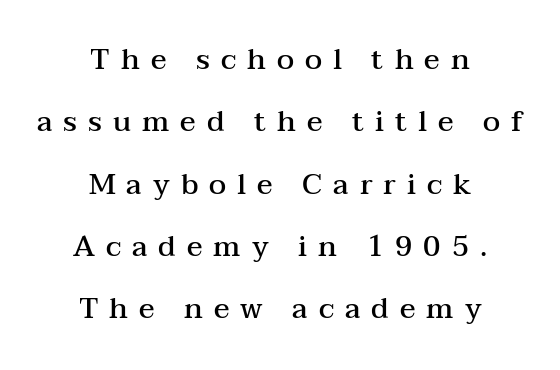
{"serif": "yes", "italic": "no", "bold": "semi", "weight": "semibold", "width": "wide", "stroke_contrast": "medium", "x_height": "medium", "monospaced": "no", "underline": "no", "align": "center", "line_spacing": "loose", "line_spacing_ratio": 2.15, "letter_spacing": "wide", "letter_spacing_em": 0.38, "glyph_px": 29}
